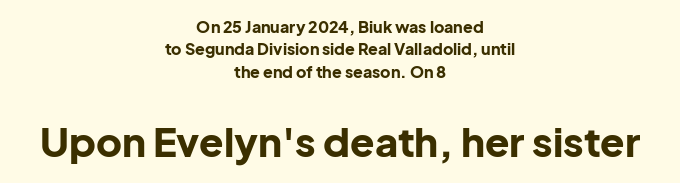
This sample is center-justified, so both line endings float freely. Look at the stroke-to-counter ratio: heavy, a bold. Standard letterfit; no display-style spreading of the glyphs. The face used here is a sans, in the tradition of grotesques and geometrics. You can tell it's not italic because the verticals are truly vertical. The letters advance in unequal steps, a hallmark of proportional type.
